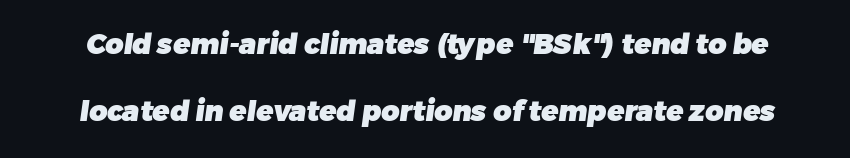
{"serif": "no", "bold": "yes", "weight": "heavy", "width": "normal", "stroke_contrast": "low", "x_height": "medium", "monospaced": "no", "underline": "no", "line_spacing": "loose", "line_spacing_ratio": 2.41, "letter_spacing": "normal", "letter_spacing_em": 0.0, "glyph_px": 28}
